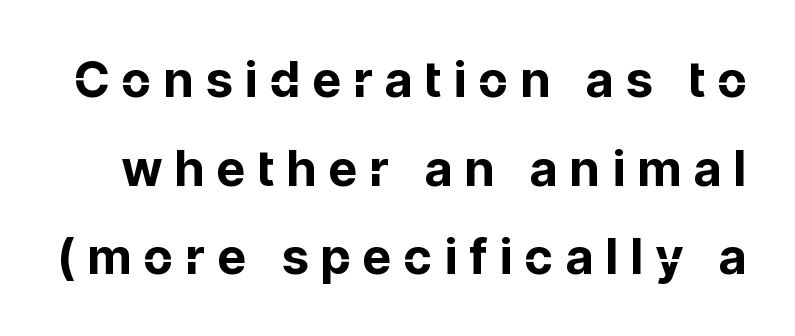
The image shows 49 px bold sans-serif type, upright; set line spacing 1.81x, unusually wide letter spacing (+0.27 em), not underlined; low stroke contrast and a medium x-height.
